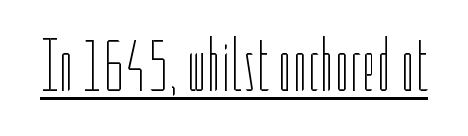
The image shows 76 px thin, condensed type, upright; set normal letter spacing, underlined; low stroke contrast and a medium x-height.
